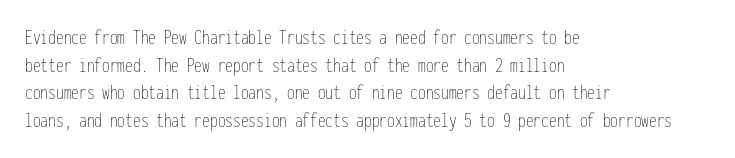
Q: Is the text bold? A: No.
Q: Is the text italic (slanted)? A: No, it is upright.
Q: Is the text underlined? A: No.
Q: How is the paragraph aligned? A: Left-aligned.
Q: Is the spacing between letters normal or unusually wide? A: Normal.
Q: Is the spacing between lines tight, normal or loose? A: Normal.
